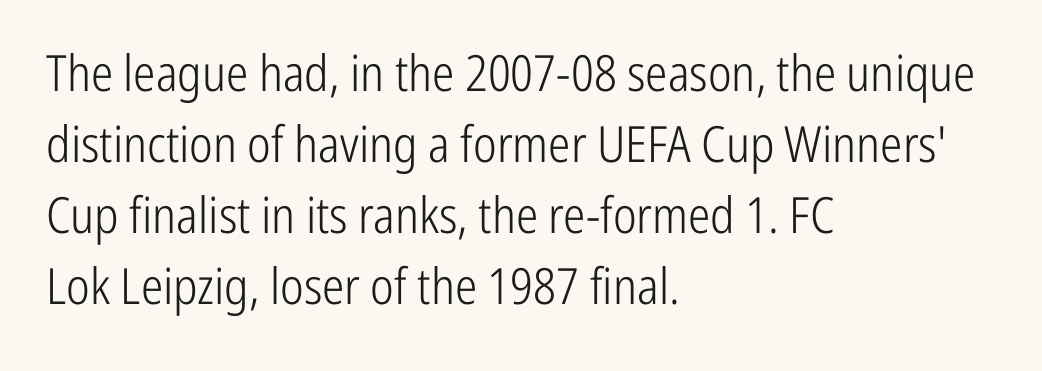
The image shows 50 px light, condensed sans-serif type, upright; set left-aligned, normal line spacing (1.42x), normal letter spacing, not underlined; low stroke contrast and a medium x-height.
